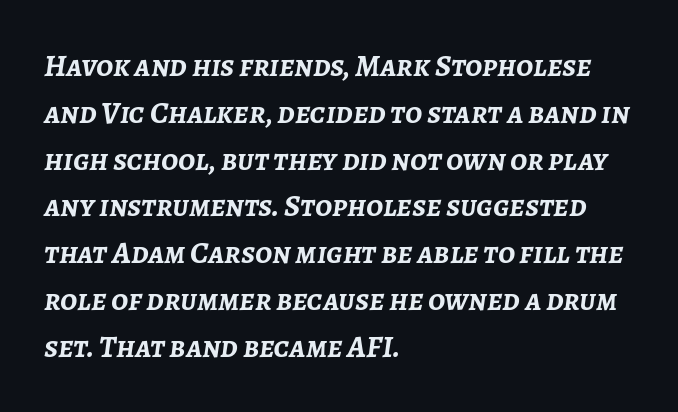
{"italic": "yes", "lean": "right", "slant_degrees": 7, "bold": "yes", "weight": "semibold", "width": "normal", "stroke_contrast": "low", "x_height": "medium", "monospaced": "no", "underline": "no", "align": "left", "line_spacing": "normal", "line_spacing_ratio": 1.51, "letter_spacing": "normal", "letter_spacing_em": 0.0, "glyph_px": 31}
